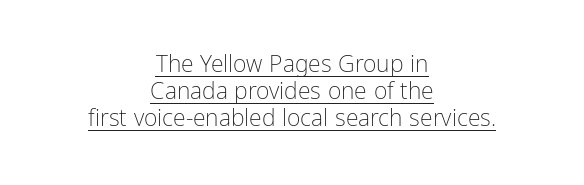
{"italic": "no", "bold": "no", "underline": "yes", "align": "center", "line_spacing_ratio": 1.18, "letter_spacing": "normal", "letter_spacing_em": 0.0, "glyph_px": 23}
